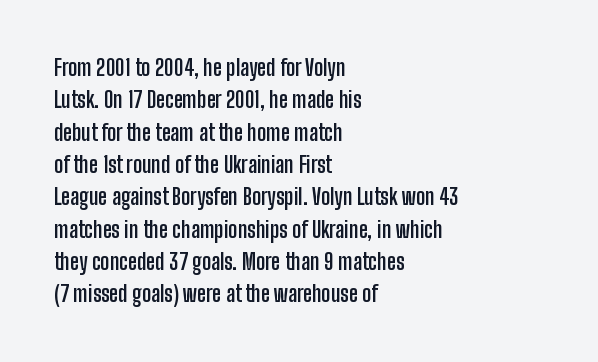
Q: Is the text bold? A: Yes.
Q: Is the text italic (slanted)? A: No, it is upright.
Q: Is the text underlined? A: No.
Q: How is the paragraph aligned? A: Left-aligned.
Q: Is the spacing between letters normal or unusually wide? A: Normal.
Q: Is the spacing between lines tight, normal or loose? A: Normal.
